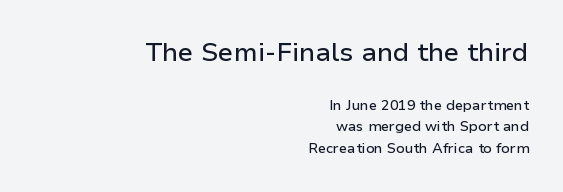
Q: Is the text italic (slanted)? A: No, it is upright.
Q: Is the text underlined? A: No.
Q: How is the paragraph aligned? A: Right-aligned.
Q: Is the spacing between letters normal or unusually wide? A: Normal.
Q: Is the spacing between lines tight, normal or loose? A: Normal.
Q: Which block of text is set in a larger size, the first (top) or the second (bottom)? A: The first (top) one.
